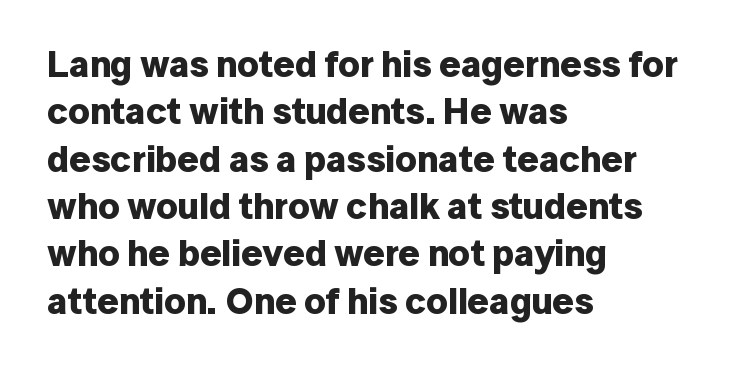
The image shows 37 px bold sans-serif type, upright; set left-aligned, normal line spacing (1.28x), normal letter spacing, not underlined; low stroke contrast and a medium x-height.
